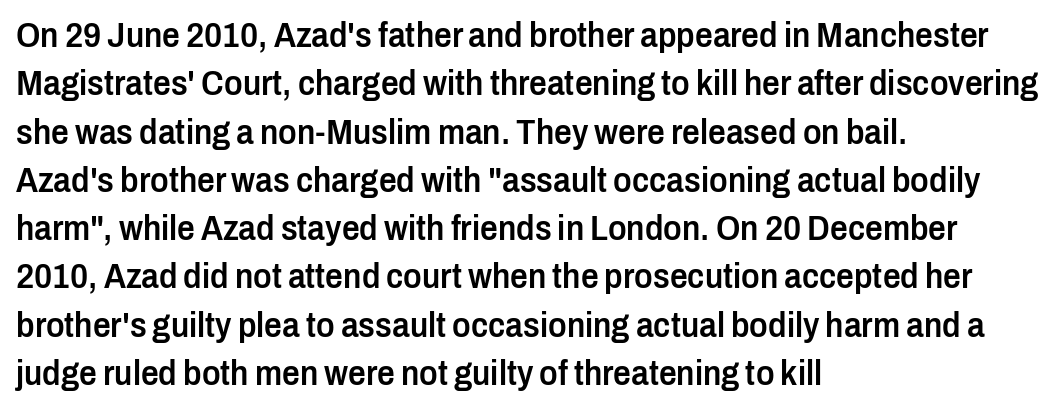
Notice the strokes are somewhat thickened but not fully heavy: this is a semibold. Honestly, the row spacing looks completely unremarkable. Compared with a centered layout, this one pins lines to the left instead. No word sits above an underline. Designer's note — italics off, roman on. The face used here is proportionally spaced, like ordinary book or web type.
